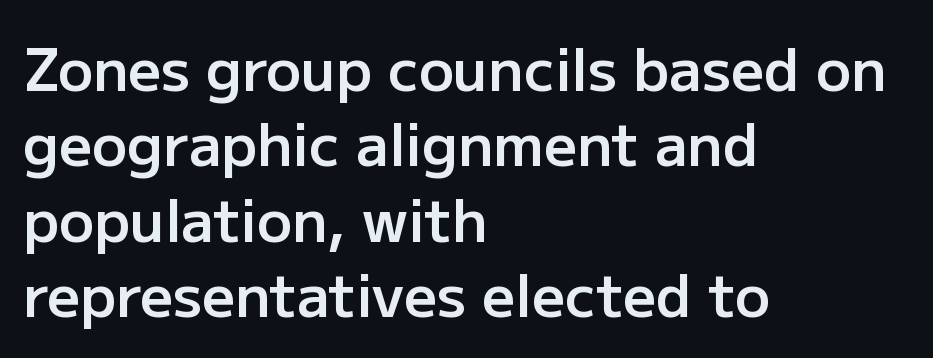
Q: Is the text bold? A: Semi-bold.
Q: Is the text italic (slanted)? A: No, it is upright.
Q: Is the typeface a serif or a sans-serif typeface? A: Sans-serif.
Q: Is the text underlined? A: No.
Q: How is the paragraph aligned? A: Left-aligned.
Q: Is the spacing between letters normal or unusually wide? A: Normal.
Q: Is the spacing between lines tight, normal or loose? A: Normal.
Q: Width (condensed, normal, or wide)? A: Normal.
Q: Stroke contrast? A: Low.
Q: x-height? A: Medium.
Q: Monospaced? A: No.
